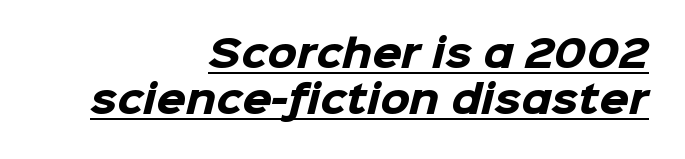
Q: Is the text bold? A: Yes.
Q: Is the typeface a serif or a sans-serif typeface? A: Sans-serif.
Q: Is the text underlined? A: Yes.
Q: How is the paragraph aligned? A: Right-aligned.
Q: Is the spacing between letters normal or unusually wide? A: Normal.
Q: Width (condensed, normal, or wide)? A: Normal.
Q: Stroke contrast? A: Low.
Q: x-height? A: Medium.
Q: Monospaced? A: No.
